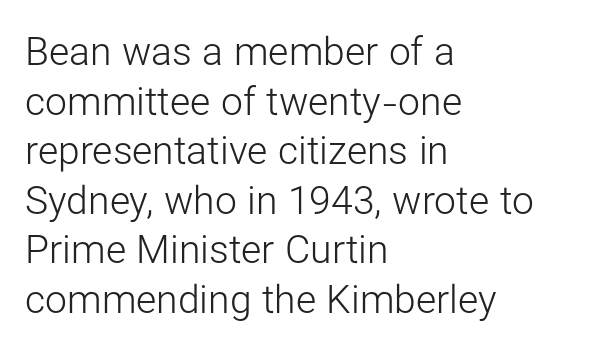
{"serif": "no", "italic": "no", "bold": "no", "weight": "light", "width": "normal", "stroke_contrast": "low", "x_height": "medium", "monospaced": "no", "underline": "no", "align": "left", "line_spacing": "normal", "line_spacing_ratio": 1.27, "letter_spacing": "normal", "letter_spacing_em": 0.0, "glyph_px": 39}
